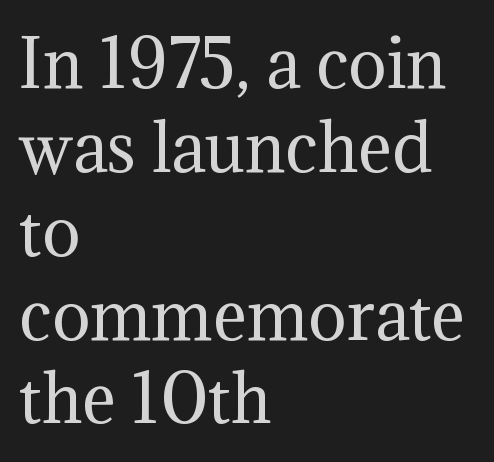
The image shows 64 px regular-weight serif type, upright; set left-aligned, normal line spacing (1.31x), normal letter spacing, not underlined; medium stroke contrast and a medium x-height.
